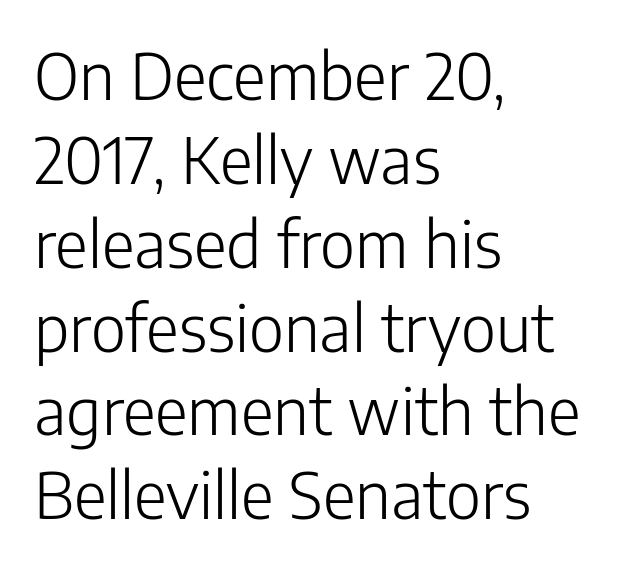
Q: Is the text bold? A: No.
Q: Is the text italic (slanted)? A: No, it is upright.
Q: Is the typeface a serif or a sans-serif typeface? A: Sans-serif.
Q: Is the text underlined? A: No.
Q: How is the paragraph aligned? A: Left-aligned.
Q: Is the spacing between letters normal or unusually wide? A: Normal.
Q: Is the spacing between lines tight, normal or loose? A: Normal.
Q: Width (condensed, normal, or wide)? A: Normal.
Q: Stroke contrast? A: Low.
Q: x-height? A: Medium.
Q: Monospaced? A: No.
